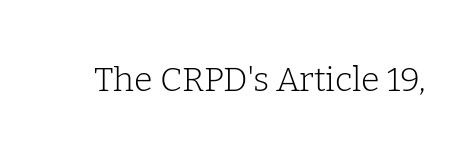
Q: Is the text bold? A: No.
Q: Is the text italic (slanted)? A: No, it is upright.
Q: Is the typeface a serif or a sans-serif typeface? A: Serif.
Q: Is the text underlined? A: No.
Q: Is the spacing between letters normal or unusually wide? A: Normal.
Q: Width (condensed, normal, or wide)? A: Normal.
Q: Stroke contrast? A: Low.
Q: x-height? A: Medium.
Q: Monospaced? A: No.
